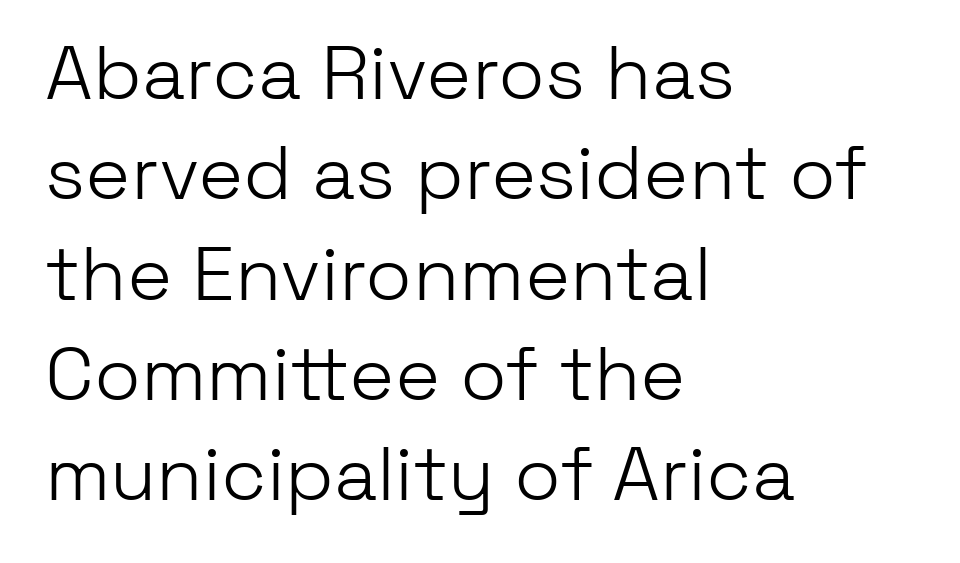
This sample uses a sans-serif face. Reading down the column, the eye jumps a familiar distance to each next line. Characters follow at the spacing the type designer built in. Weight: in the light-to-regular range. Descenders are the only things crossing below the line.
